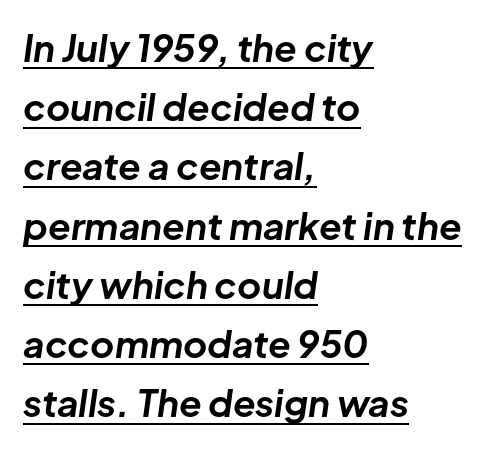
Q: Is the text bold? A: Yes.
Q: Is the text italic (slanted)? A: Yes, it leans right by about 8 degrees.
Q: Is the text underlined? A: Yes.
Q: How is the paragraph aligned? A: Left-aligned.
Q: Is the spacing between letters normal or unusually wide? A: Normal.
Q: Is the spacing between lines tight, normal or loose? A: Normal.
Q: Width (condensed, normal, or wide)? A: Normal.
Q: Stroke contrast? A: Low.
Q: x-height? A: Medium.
Q: Monospaced? A: No.
